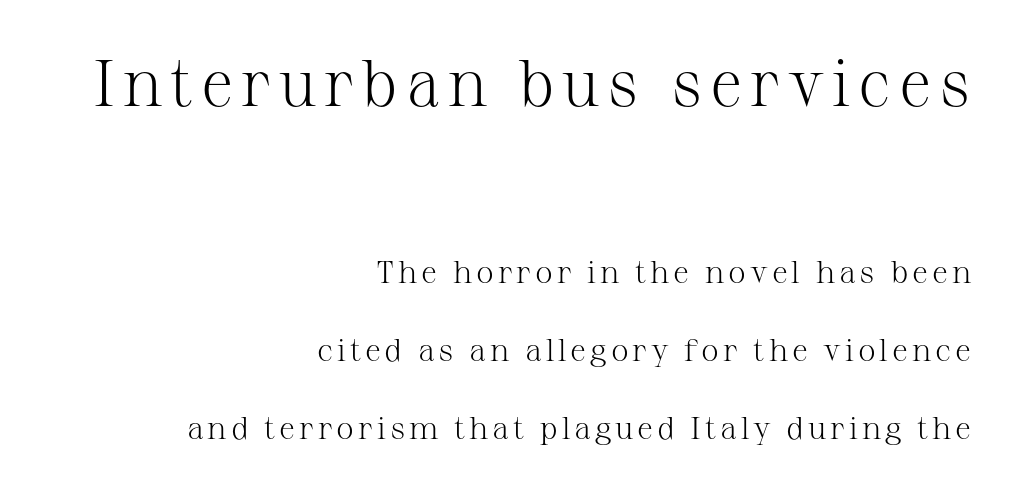
What kind of face is this? One with serifs. These lines stack with their right ends in a neat column. Weight: regular or lighter. If you drew a line through each stem, it would be perfectly vertical. Does the leading feel generous? Absolutely, it's lavish.
